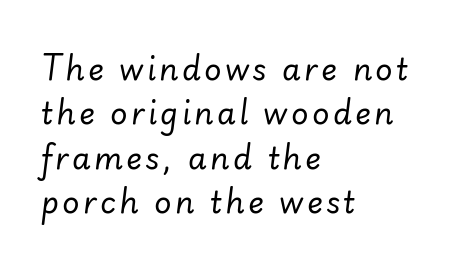
The space beneath each line is pristine and unruled. A typesetter would call this proportional, since set widths differ per character. Is the type heavy? It reads as light-to-regular instead. Style check: oblique. Leading matches the norm, producing a regular column. Typeset ragged right — the left edge is the straight one.
